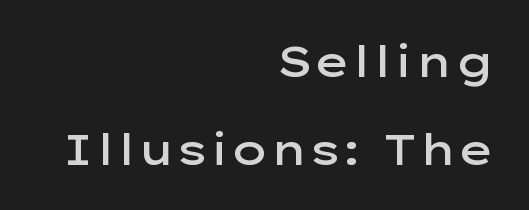
Standard letterfit; no display-style spreading of the glyphs. Honestly, the rows look like they've been pulled way apart. Unlike a traditional serif, this face leaves its strokes unadorned. Looks like regular typesetting: each glyph gets only the width it needs. Every character sits straight up, as roman type does. A student would call this right alignment; a typographer would say flush right, rag left.
